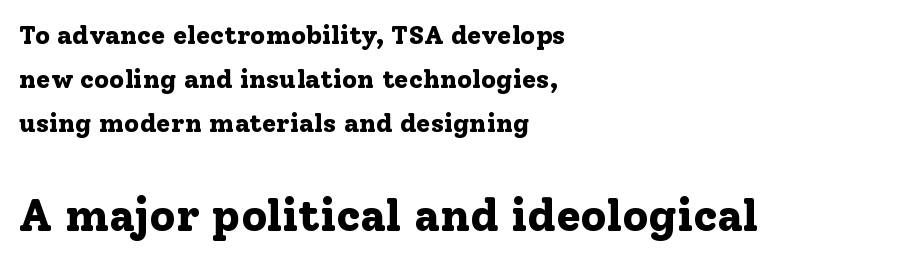
The strokes are fattened all the way to bold. Does the leading feel generous? No, just average. In terms of letterform style, serifs are clearly present. Note the varied advance widths — an 'i' is clearly narrower than an 'm'.
